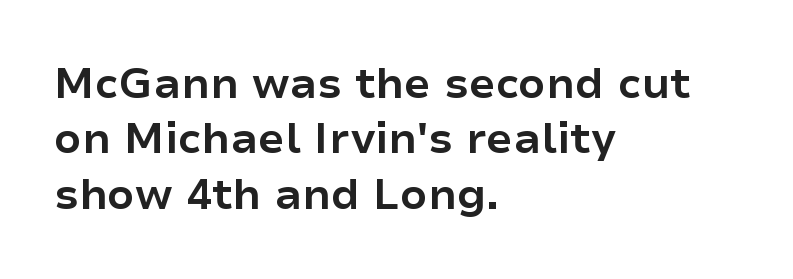
{"serif": "no", "italic": "no", "bold": "yes", "weight": "bold", "width": "normal", "stroke_contrast": "low", "x_height": "medium", "monospaced": "no", "underline": "no", "align": "left", "line_spacing": "normal", "line_spacing_ratio": 1.29, "letter_spacing": "normal", "letter_spacing_em": 0.0, "glyph_px": 43}
